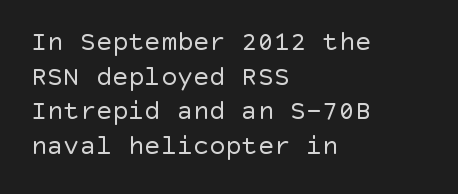
Q: Is the text bold? A: No.
Q: Is the text italic (slanted)? A: No, it is upright.
Q: Is the text underlined? A: No.
Q: How is the paragraph aligned? A: Left-aligned.
Q: Is the spacing between letters normal or unusually wide? A: Normal.
Q: Is the spacing between lines tight, normal or loose? A: Normal.
